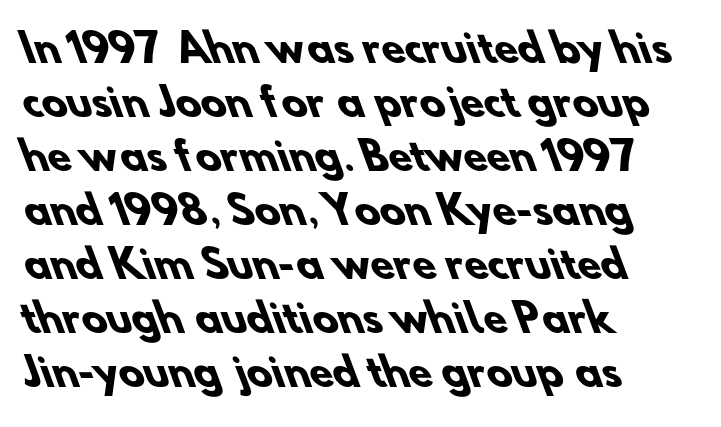
Q: Is the text bold? A: Yes.
Q: Is the typeface a serif or a sans-serif typeface? A: Sans-serif.
Q: Is the text underlined? A: No.
Q: How is the paragraph aligned? A: Left-aligned.
Q: Is the spacing between letters normal or unusually wide? A: Normal.
Q: Is the spacing between lines tight, normal or loose? A: Normal.
Q: Width (condensed, normal, or wide)? A: Normal.
Q: Stroke contrast? A: Low.
Q: x-height? A: Small.
Q: Monospaced? A: No.
